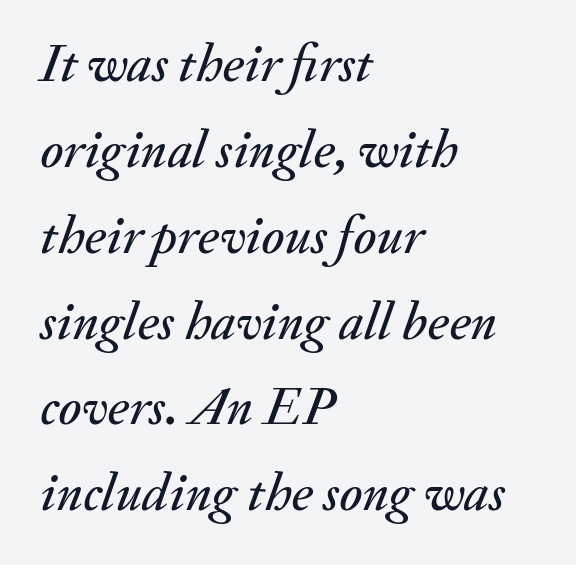
A typesetter would call this leading conventional body-copy spacing. Compared with a centered layout, this one pins lines to the left instead. Default kerning and tracking; the words read as compact shapes. If you drew a line through each stem, it would be angled.
